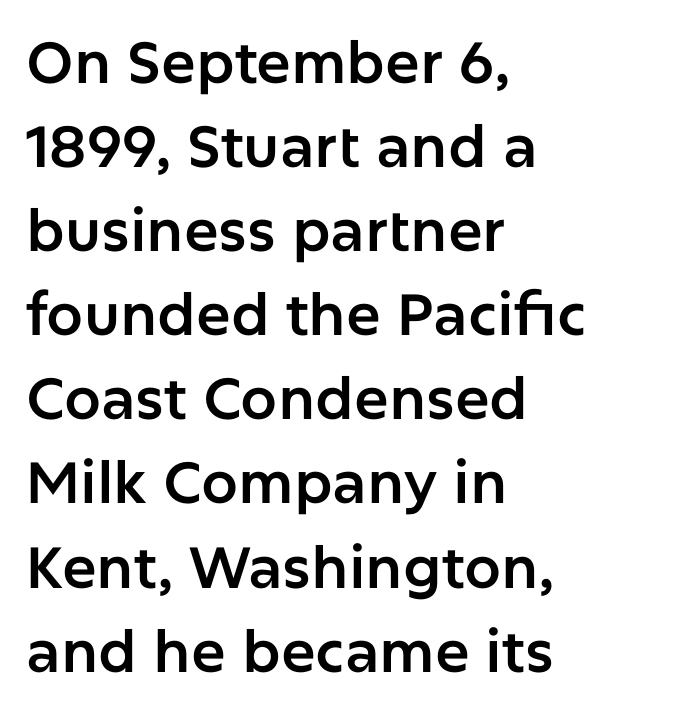
The image shows 58 px sans-serif type, upright; set left-aligned, normal line spacing (1.45x), normal letter spacing, not underlined; low stroke contrast and a medium x-height.
